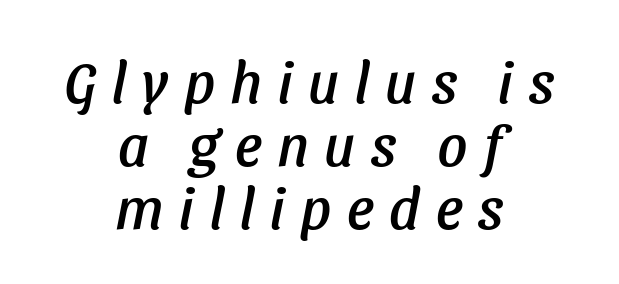
Q: Is the text italic (slanted)? A: Yes, it leans right by about 11 degrees.
Q: Is the text underlined? A: No.
Q: How is the paragraph aligned? A: Centered.
Q: Is the spacing between letters normal or unusually wide? A: Unusually wide.
Q: Is the spacing between lines tight, normal or loose? A: Tight.
Q: Width (condensed, normal, or wide)? A: Normal.
Q: Stroke contrast? A: Low.
Q: x-height? A: Medium.
Q: Monospaced? A: No.
